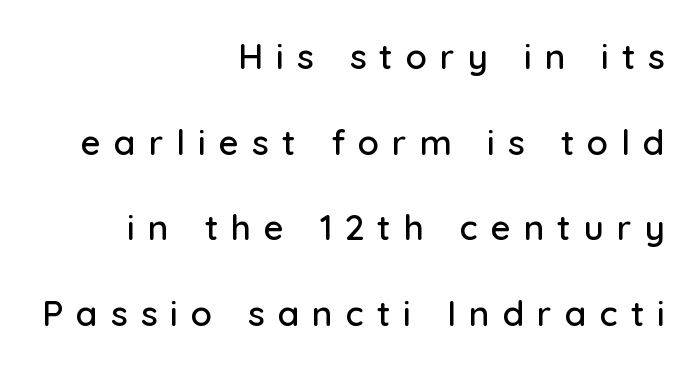
{"serif": "no", "italic": "no", "width": "normal", "stroke_contrast": "low", "x_height": "medium", "monospaced": "no", "underline": "no", "align": "right", "line_spacing": "loose", "line_spacing_ratio": 2.45, "letter_spacing": "wide", "letter_spacing_em": 0.37, "glyph_px": 35}
